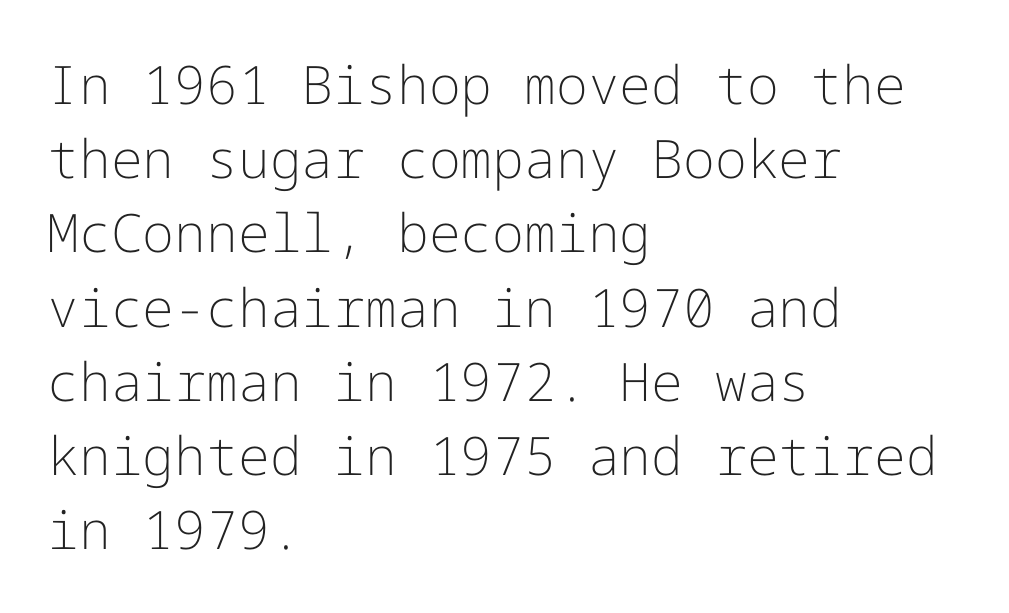
Q: Is the text bold? A: No.
Q: Is the text italic (slanted)? A: No, it is upright.
Q: Is the typeface a serif or a sans-serif typeface? A: Sans-serif.
Q: Is the text underlined? A: No.
Q: How is the paragraph aligned? A: Left-aligned.
Q: Is the spacing between letters normal or unusually wide? A: Normal.
Q: Is the spacing between lines tight, normal or loose? A: Normal.
Q: Width (condensed, normal, or wide)? A: Normal.
Q: Stroke contrast? A: Low.
Q: x-height? A: Medium.
